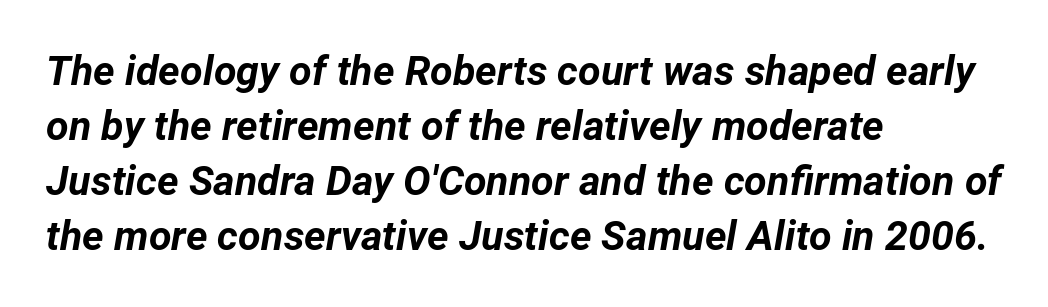
{"italic": "yes", "lean": "right", "slant_degrees": 12, "bold": "yes", "weight": "bold", "width": "normal", "stroke_contrast": "low", "x_height": "medium", "monospaced": "no", "underline": "no", "align": "left", "line_spacing": "normal", "line_spacing_ratio": 1.34, "letter_spacing": "normal", "letter_spacing_em": 0.0, "glyph_px": 41}
